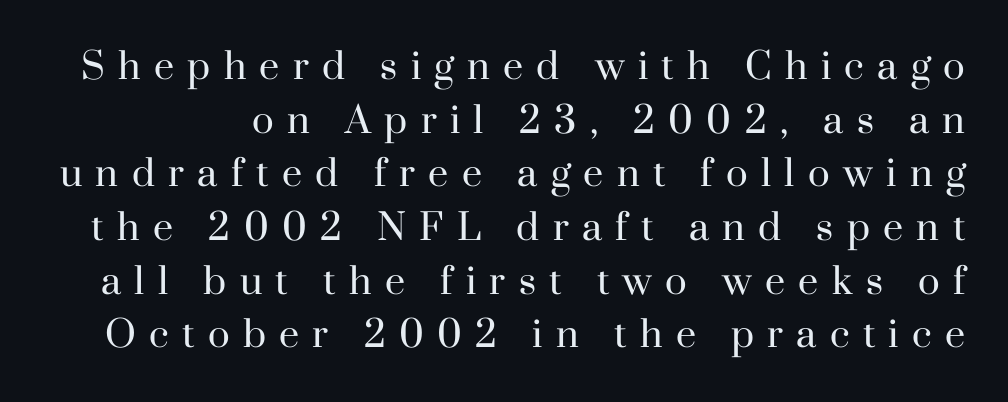
Q: Is the text bold? A: No.
Q: Is the text italic (slanted)? A: No, it is upright.
Q: Is the typeface a serif or a sans-serif typeface? A: Serif.
Q: Is the text underlined? A: No.
Q: Is the spacing between letters normal or unusually wide? A: Unusually wide.
Q: Is the spacing between lines tight, normal or loose? A: Normal.
Q: Width (condensed, normal, or wide)? A: Normal.
Q: Stroke contrast? A: High.
Q: x-height? A: Small.
Q: Monospaced? A: No.
